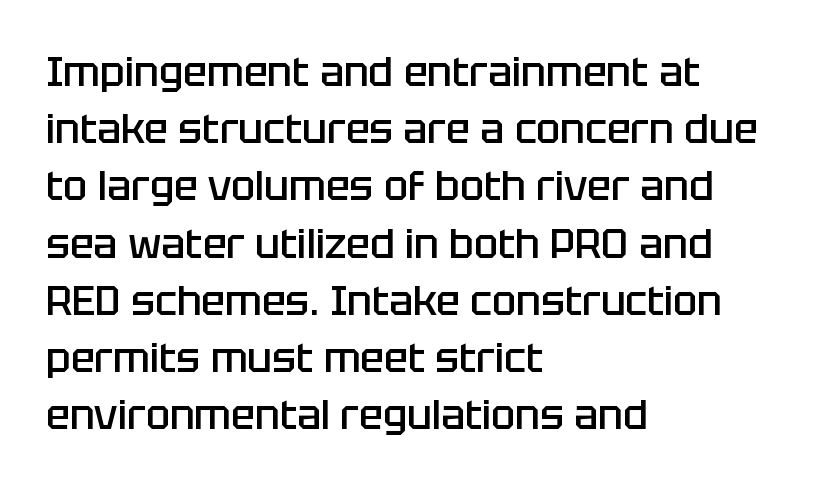
The space between consecutive lines is moderate. In CSS terms this would be text-align: left. Proportional: the letters do not fall into vertical columns. Typographic density is moderately raised because the face is semibold. Posture: vertical.
